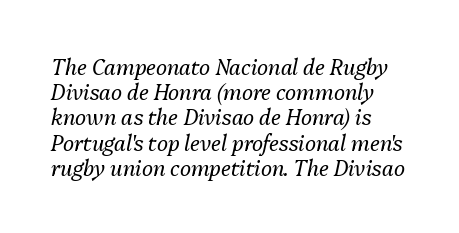
Q: Is the text bold? A: No.
Q: Is the text italic (slanted)? A: Yes, it leans right by about 13 degrees.
Q: Is the text underlined? A: No.
Q: How is the paragraph aligned? A: Left-aligned.
Q: Is the spacing between letters normal or unusually wide? A: Normal.
